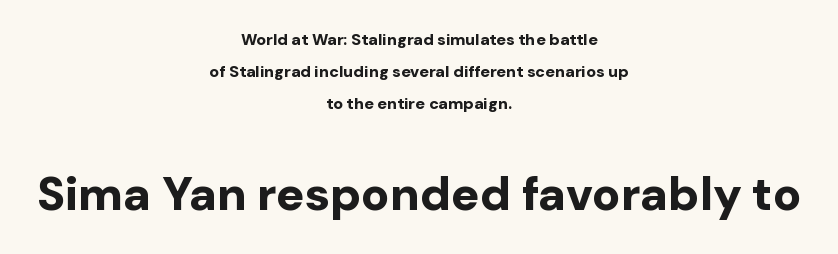
{"serif": "no", "italic": "no", "bold": "yes", "weight": "bold", "width": "normal", "stroke_contrast": "low", "x_height": "medium", "monospaced": "no", "underline": "no", "align": "center", "line_spacing": "loose", "line_spacing_ratio": 2.0, "letter_spacing": "normal", "letter_spacing_em": 0.0, "larger_block": "second", "size_ratio": 2.94, "glyph_px": 47}
